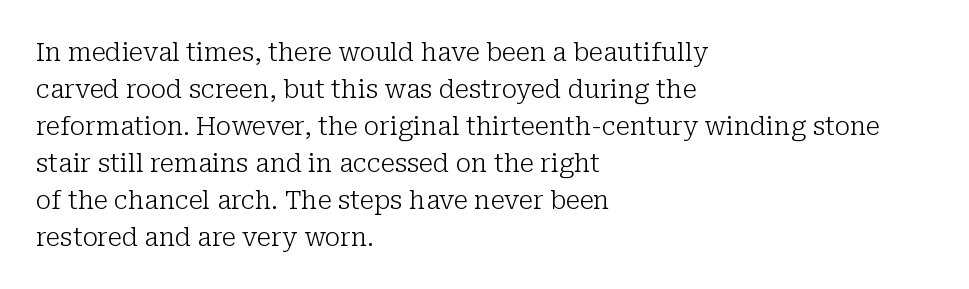
{"italic": "no", "bold": "no", "underline": "no", "align": "left", "line_spacing": "normal", "line_spacing_ratio": 1.42, "letter_spacing": "normal", "letter_spacing_em": 0.0, "glyph_px": 26}
